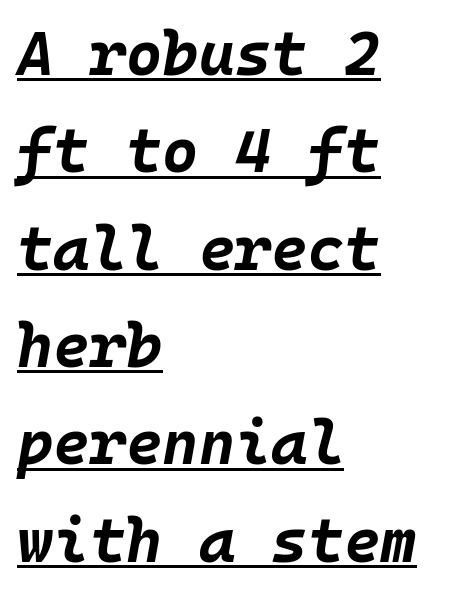
Q: Is the text bold? A: Yes.
Q: Is the text italic (slanted)? A: Yes, it leans right by about 10 degrees.
Q: Is the text underlined? A: Yes.
Q: How is the paragraph aligned? A: Left-aligned.
Q: Is the spacing between letters normal or unusually wide? A: Normal.
Q: Is the spacing between lines tight, normal or loose? A: Normal.
Q: Width (condensed, normal, or wide)? A: Normal.
Q: Stroke contrast? A: Low.
Q: x-height? A: Large.
Q: Monospaced? A: Yes.
